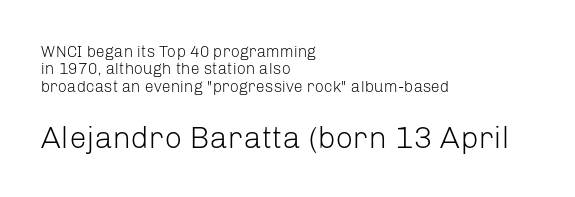
The image shows 31 px light sans-serif type, upright; set left-aligned, tight line spacing (1.08x), normal letter spacing, not underlined; the second (bottom) block is 1.94x larger; low stroke contrast and a medium x-height.
